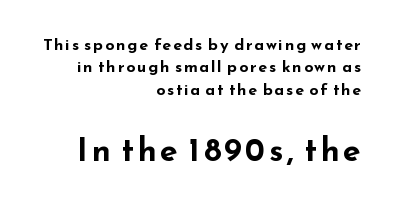
{"serif": "no", "italic": "no", "bold": "yes", "weight": "bold", "width": "wide", "stroke_contrast": "low", "x_height": "small", "monospaced": "no", "underline": "no", "align": "right", "line_spacing": "normal", "line_spacing_ratio": 1.4, "larger_block": "second", "size_ratio": 2.0, "glyph_px": 32}
